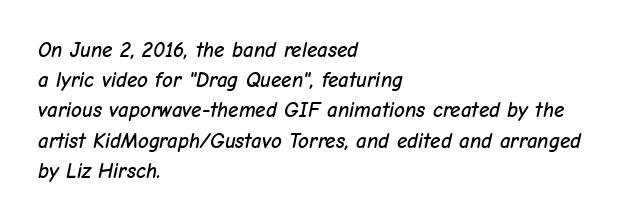
Compared with a centered layout, this one pins lines to the left instead. This block has exactly the height ordinary leading produces. Emphasis-style slanted type is in use. Type without underlining. Each word holds together tightly as a unit, with standard inter-letter gaps.
